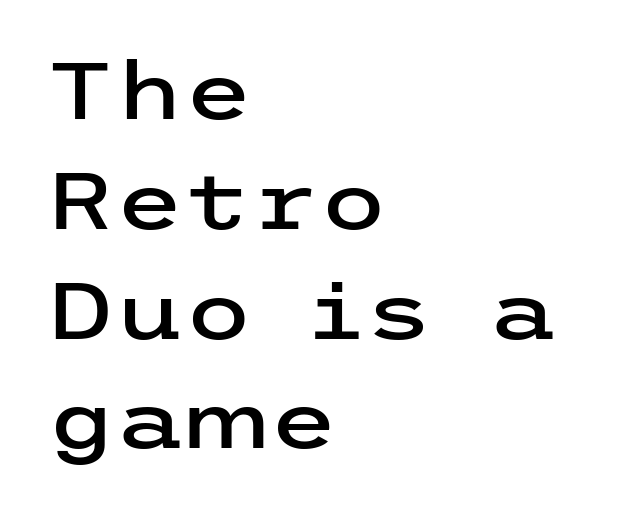
Horizontal alignment here is leftward, the default for most running prose. To sum up the face: it is a sans, with no serifs. The passage shown has conventional tracking throughout. Glance below the letters and you will spot only blank space.
